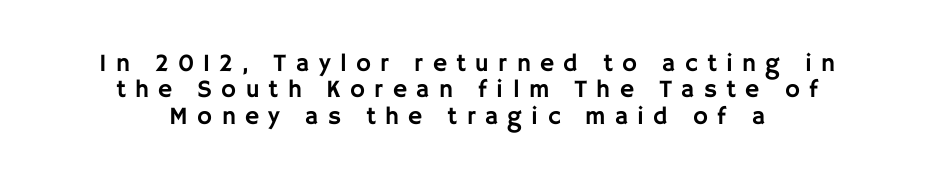
The image shows 25 px text type, upright; set centered, tight line spacing (1.06x), unusually wide letter spacing (+0.37 em), not underlined.
